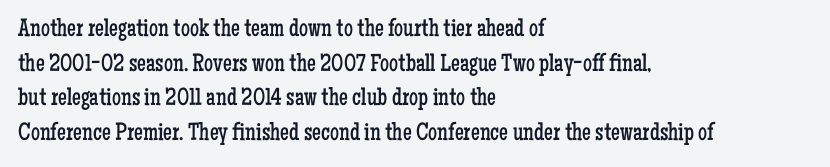
The image shows 25 px text type, upright; set left-aligned, normal line spacing (1.39x), normal letter spacing, not underlined.
